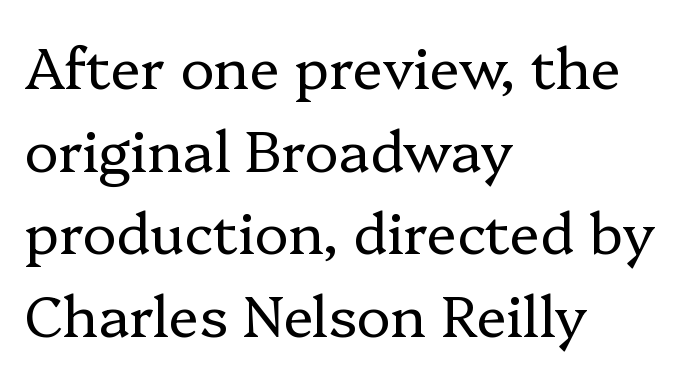
{"serif": "yes", "italic": "no", "bold": "no", "weight": "regular", "width": "normal", "stroke_contrast": "low", "x_height": "medium", "monospaced": "no", "underline": "no", "align": "left", "line_spacing": "normal", "line_spacing_ratio": 1.45, "letter_spacing": "normal", "letter_spacing_em": 0.0, "glyph_px": 57}
